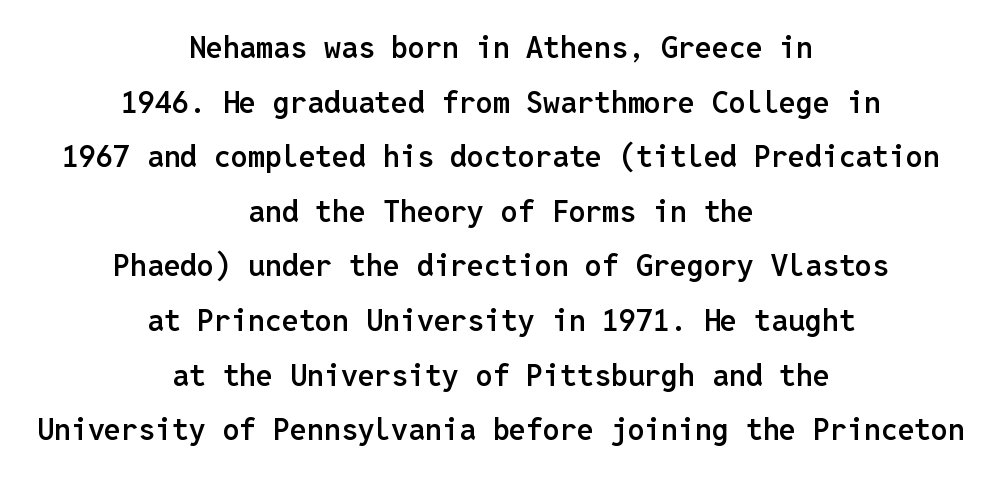
The image shows 30 px semibold sans-serif type, upright, monospaced; set centered, line spacing 1.82x, normal letter spacing, not underlined; low stroke contrast and a medium x-height.
